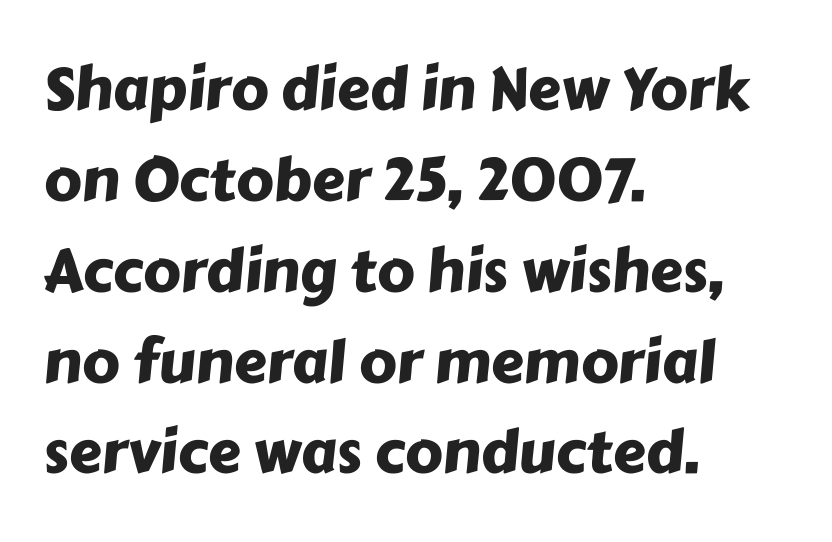
The image shows 59 px sans-serif type; set left-aligned, normal line spacing (1.54x), normal letter spacing, not underlined; low stroke contrast and a medium x-height.
